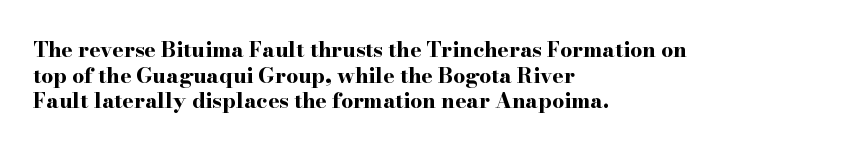
Is there any slant? The stems are plumb. The zone under the glyphs is completely vacant. Caption: bold face, heavy strokes. Each word holds together tightly as a unit, with standard inter-letter gaps. Does the copy run flush right? No — it runs flush left.
